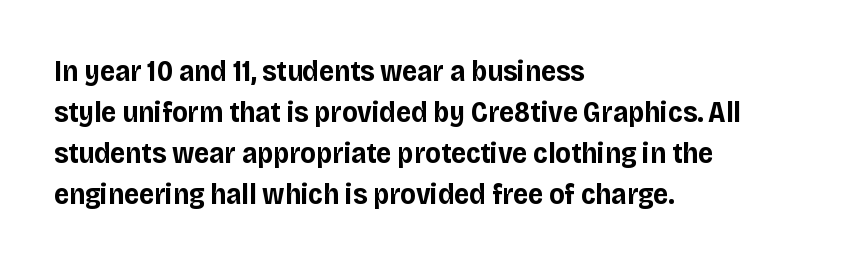
{"serif": "no", "italic": "no", "bold": "yes", "weight": "bold", "width": "normal", "stroke_contrast": "low", "x_height": "large", "monospaced": "no", "underline": "no", "align": "left", "line_spacing": "normal", "line_spacing_ratio": 1.41, "letter_spacing": "normal", "letter_spacing_em": 0.0, "glyph_px": 29}
